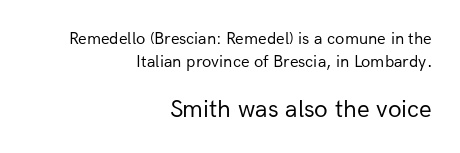
Q: Is the text bold? A: No.
Q: Is the text italic (slanted)? A: No, it is upright.
Q: Is the text underlined? A: No.
Q: How is the paragraph aligned? A: Right-aligned.
Q: Is the spacing between letters normal or unusually wide? A: Normal.
Q: Is the spacing between lines tight, normal or loose? A: Normal.
Q: Which block of text is set in a larger size, the first (top) or the second (bottom)? A: The second (bottom) one.
